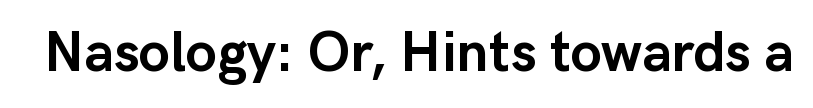
{"serif": "no", "italic": "no", "bold": "yes", "weight": "semibold", "width": "normal", "stroke_contrast": "low", "x_height": "medium", "monospaced": "no", "underline": "no", "letter_spacing": "normal", "letter_spacing_em": 0.0, "glyph_px": 57}
